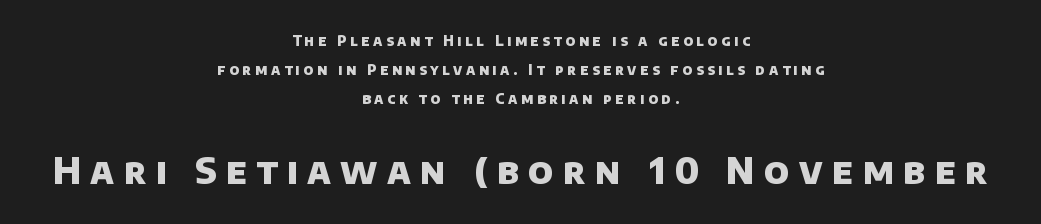
The image shows 36 px heavy sans-serif type; set centered, loose line spacing (2.06x), unusually wide letter spacing (+0.26 em), not underlined; the second (bottom) block is 2.57x larger; low stroke contrast and a large x-height.
